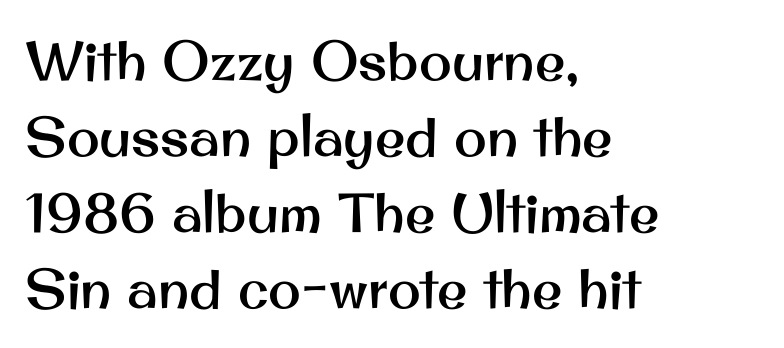
{"serif": "no", "italic": "no", "width": "normal", "stroke_contrast": "medium", "x_height": "small", "monospaced": "no", "underline": "no", "align": "left", "line_spacing": "normal", "line_spacing_ratio": 1.38, "letter_spacing": "normal", "letter_spacing_em": 0.0, "glyph_px": 55}
